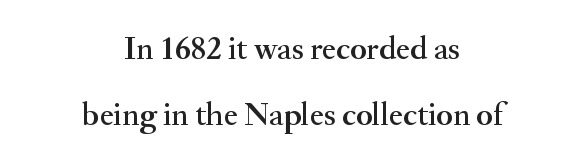
{"serif": "yes", "italic": "no", "width": "normal", "stroke_contrast": "medium", "x_height": "small", "monospaced": "no", "underline": "no", "align": "center", "line_spacing": "loose", "line_spacing_ratio": 2.0, "letter_spacing": "normal", "letter_spacing_em": 0.0, "glyph_px": 33}
